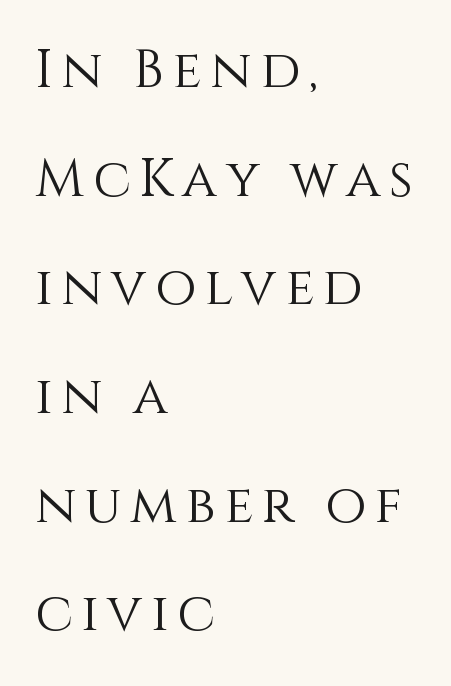
{"italic": "no", "bold": "no", "weight": "light", "width": "normal", "x_height": "large", "monospaced": "no", "underline": "no", "align": "left", "line_spacing": "loose", "line_spacing_ratio": 2.05, "glyph_px": 53}
